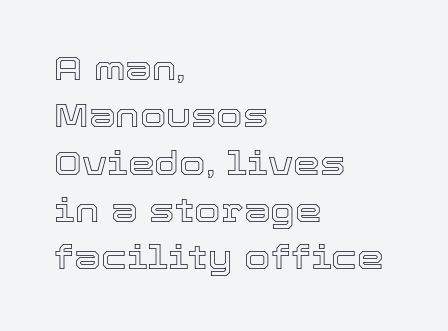
{"italic": "no", "width": "normal", "x_height": "medium", "monospaced": "no", "underline": "no", "align": "left", "line_spacing": "normal", "line_spacing_ratio": 1.39, "letter_spacing": "normal", "letter_spacing_em": 0.0, "glyph_px": 34}
